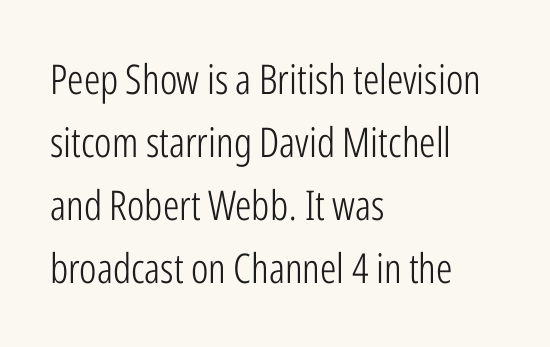
Q: Is the text bold? A: No.
Q: Is the text italic (slanted)? A: No, it is upright.
Q: Is the typeface a serif or a sans-serif typeface? A: Sans-serif.
Q: Is the text underlined? A: No.
Q: How is the paragraph aligned? A: Left-aligned.
Q: Is the spacing between letters normal or unusually wide? A: Normal.
Q: Is the spacing between lines tight, normal or loose? A: Normal.
Q: Width (condensed, normal, or wide)? A: Condensed.
Q: Stroke contrast? A: Low.
Q: x-height? A: Medium.
Q: Monospaced? A: No.
